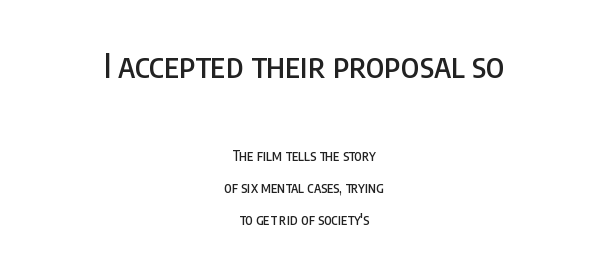
The image shows 33 px condensed sans-serif type, upright; set centered, loose line spacing (2.29x), normal letter spacing, not underlined; the first (top) block is 2.36x larger; low stroke contrast and a large x-height.
